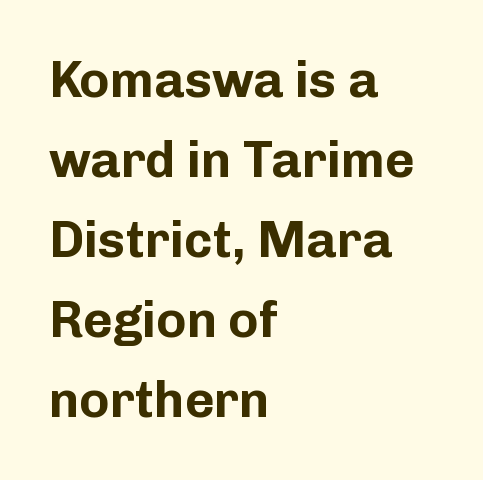
{"serif": "no", "italic": "no", "bold": "yes", "weight": "bold", "width": "normal", "stroke_contrast": "low", "x_height": "medium", "monospaced": "no", "underline": "no", "align": "left", "line_spacing": "normal", "line_spacing_ratio": 1.57, "letter_spacing": "normal", "letter_spacing_em": 0.0, "glyph_px": 51}
